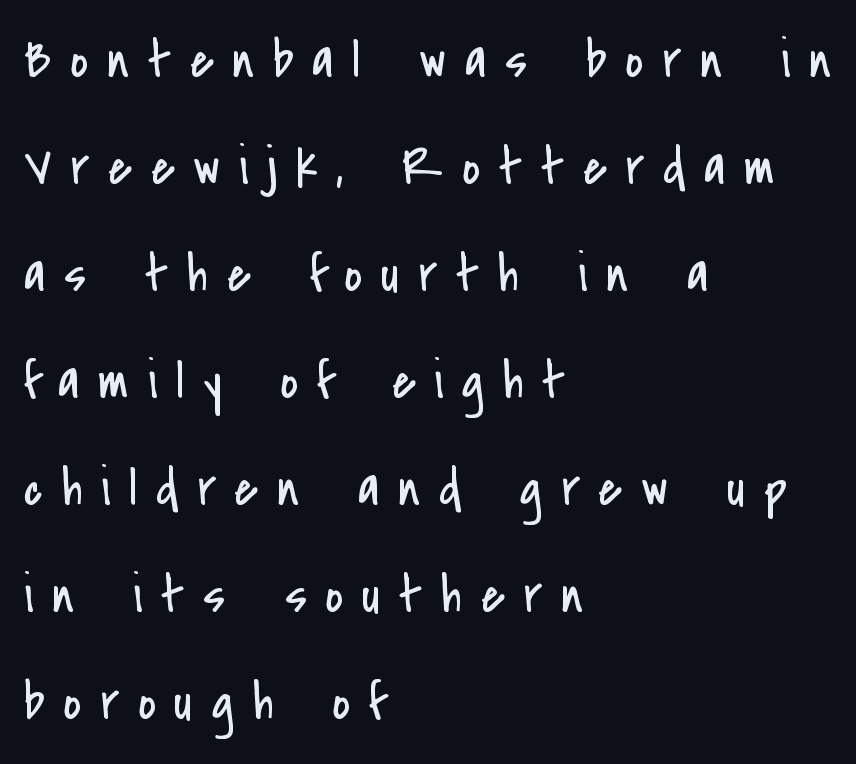
The letters carry no serifs — their stems end cleanly without finishing strokes. Letters rest on an invisible, unmarked baseline. Rows of type keep a wide berth in the vertical direction. These lines are rendered in a variable-pitch font.
